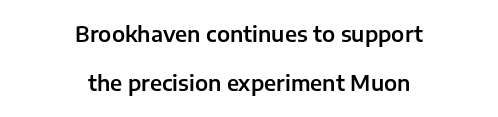
Q: Is the text italic (slanted)? A: No, it is upright.
Q: Is the text underlined? A: No.
Q: How is the paragraph aligned? A: Centered.
Q: Is the spacing between letters normal or unusually wide? A: Normal.
Q: Is the spacing between lines tight, normal or loose? A: Loose.
